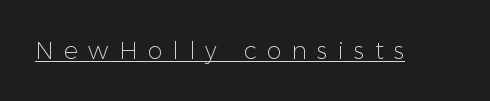
The image shows 24 px text type, upright; set unusually wide letter spacing (+0.42 em), underlined.
